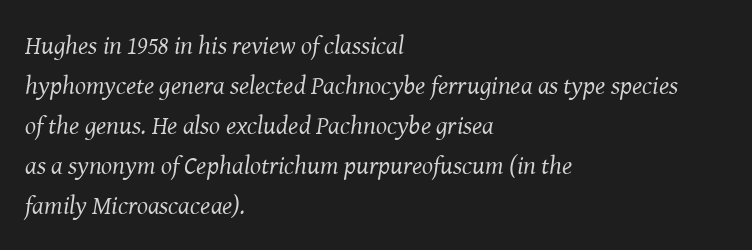
Emphasis-style slanted type is in use. The glyphs are unaccompanied by any horizontal stroke below them. Compared with typical body copy, the letter spacing here is the same. One-word summary of the alignment: left. Summary of vertical rhythm: regular, with standard interline spacing. The font sits on the lighter half of the weight spectrum, regular included.
